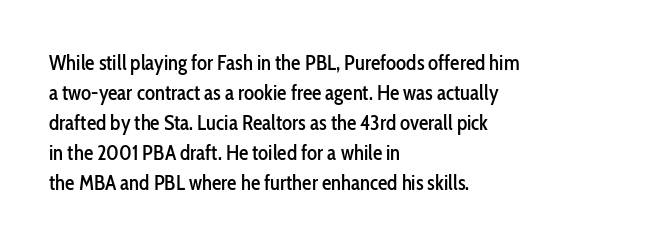
The image shows 21 px text type, upright; set left-aligned, normal line spacing (1.43x), normal letter spacing, not underlined.
